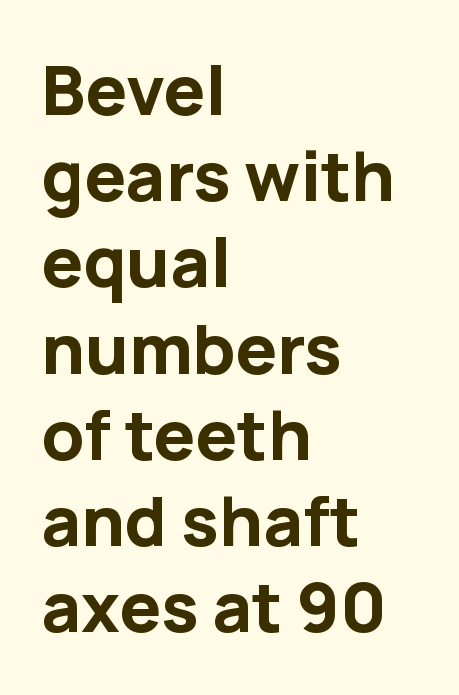
{"serif": "no", "italic": "no", "bold": "yes", "weight": "bold", "width": "normal", "stroke_contrast": "low", "x_height": "medium", "monospaced": "no", "underline": "no", "align": "left", "line_spacing": "normal", "line_spacing_ratio": 1.25, "letter_spacing": "normal", "letter_spacing_em": 0.0, "glyph_px": 69}
